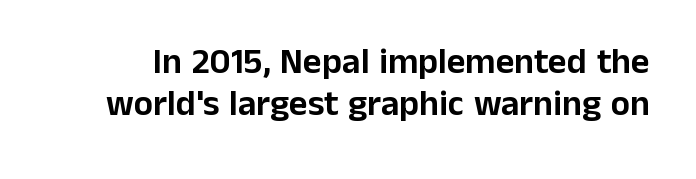
The image shows 36 px sans-serif type, upright; set line spacing 1.17x, normal letter spacing, not underlined; low stroke contrast and a medium x-height.
